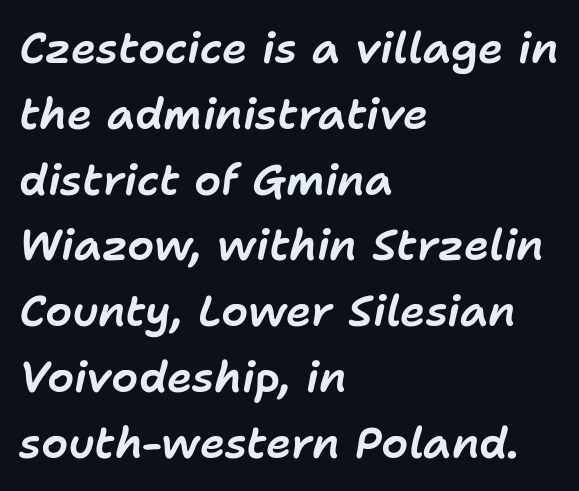
The space beneath each line is pristine and unruled. Italic: yes, the glyphs are oblique. In CSS terms this would be text-align: left. There is no visible air inserted between adjacent glyphs. The letters advance in unequal steps, a hallmark of proportional type.
